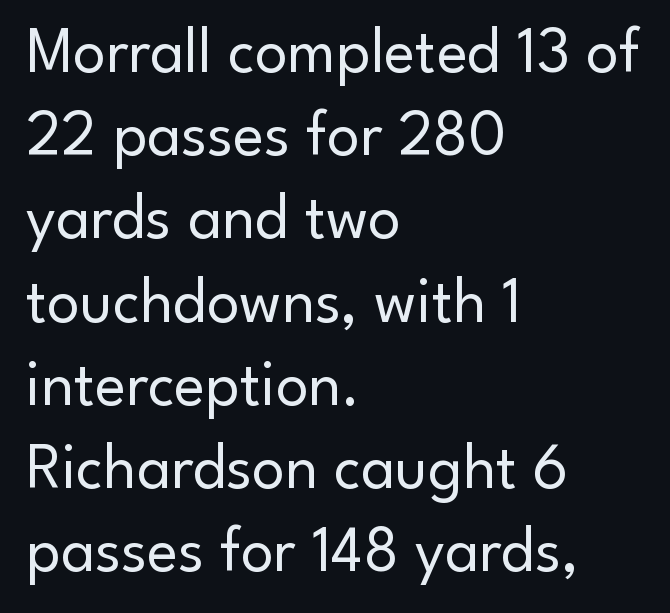
Rendered with straight, roman letterforms. Each row of text sits above clean, open space. Do the characters align in a grid? No, the font is proportional. Visually the block forms a straight wall on the left and a jagged coastline on the right.
